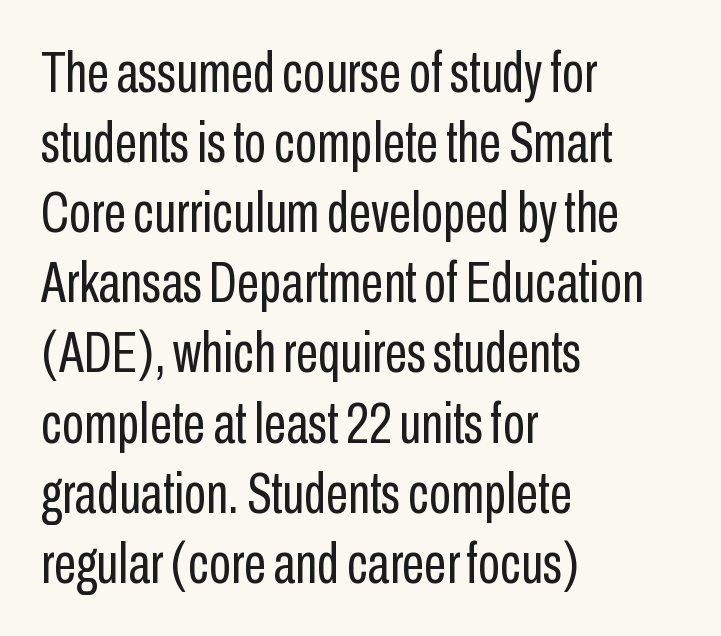
Q: Is the text bold? A: No.
Q: Is the text italic (slanted)? A: No, it is upright.
Q: Is the typeface a serif or a sans-serif typeface? A: Sans-serif.
Q: Is the text underlined? A: No.
Q: How is the paragraph aligned? A: Left-aligned.
Q: Is the spacing between letters normal or unusually wide? A: Normal.
Q: Width (condensed, normal, or wide)? A: Condensed.
Q: Stroke contrast? A: Low.
Q: x-height? A: Medium.
Q: Monospaced? A: No.
